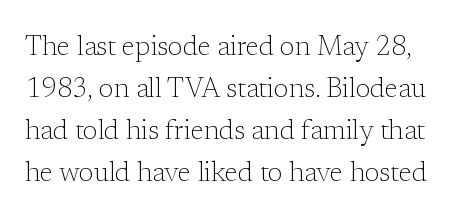
Q: Is the text bold? A: No.
Q: Is the text italic (slanted)? A: No, it is upright.
Q: Is the text underlined? A: No.
Q: Is the spacing between letters normal or unusually wide? A: Normal.
Q: Is the spacing between lines tight, normal or loose? A: Normal.
